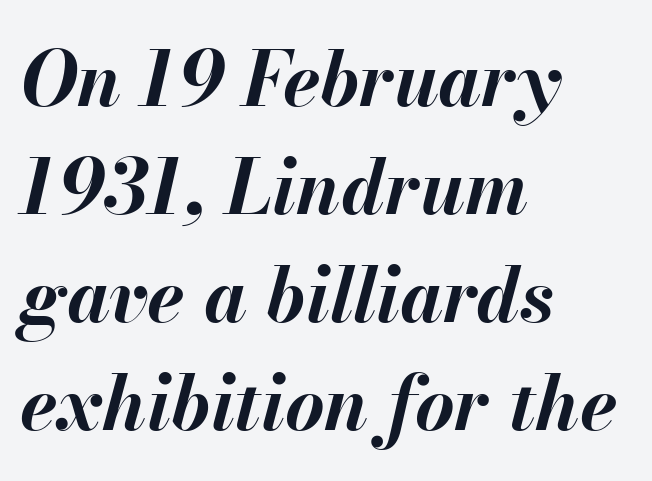
Q: Is the text bold? A: Yes.
Q: Is the text italic (slanted)? A: Yes, it leans right by about 13 degrees.
Q: Is the text underlined? A: No.
Q: How is the paragraph aligned? A: Left-aligned.
Q: Is the spacing between letters normal or unusually wide? A: Normal.
Q: Is the spacing between lines tight, normal or loose? A: Normal.
Q: Width (condensed, normal, or wide)? A: Normal.
Q: Stroke contrast? A: Medium.
Q: x-height? A: Small.
Q: Monospaced? A: No.
